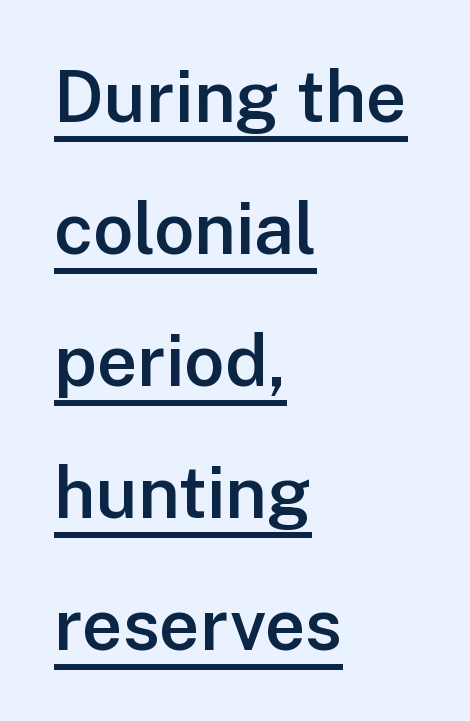
Q: Is the text bold? A: Semi-bold.
Q: Is the text italic (slanted)? A: No, it is upright.
Q: Is the typeface a serif or a sans-serif typeface? A: Sans-serif.
Q: Is the text underlined? A: Yes.
Q: How is the paragraph aligned? A: Left-aligned.
Q: Is the spacing between letters normal or unusually wide? A: Normal.
Q: Width (condensed, normal, or wide)? A: Normal.
Q: Stroke contrast? A: Low.
Q: x-height? A: Medium.
Q: Monospaced? A: No.
